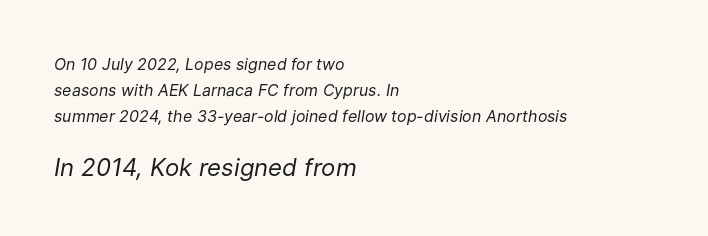
The typeface has the unassuming heft of standard copy or less. The passage shown begins with its smaller block and ends with its larger one. The horizontal fit of the characters is conventional and even. A normal amount of white space separates one row of letters from the next. The text block is weighted toward the left margin, trailing off unevenly rightward. The letters are slanted; this is an italic face.
